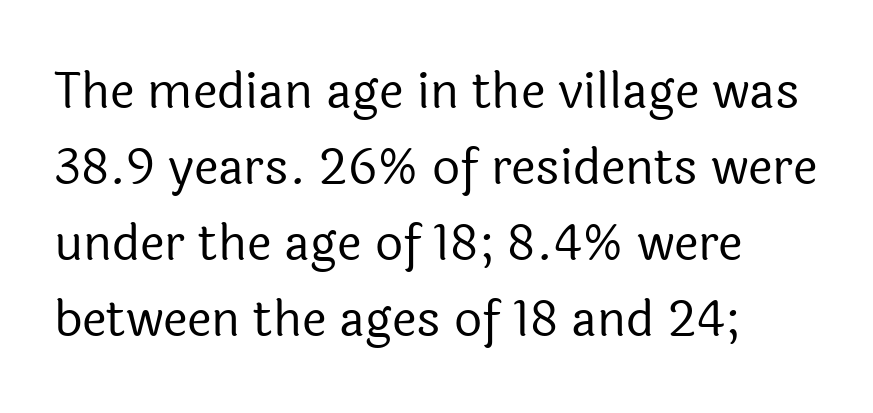
Q: Is the text bold? A: No.
Q: Is the text italic (slanted)? A: No, it is upright.
Q: Is the typeface a serif or a sans-serif typeface? A: Sans-serif.
Q: Is the text underlined? A: No.
Q: How is the paragraph aligned? A: Left-aligned.
Q: Is the spacing between letters normal or unusually wide? A: Normal.
Q: Is the spacing between lines tight, normal or loose? A: Normal.
Q: Width (condensed, normal, or wide)? A: Normal.
Q: x-height? A: Medium.
Q: Monospaced? A: No.
